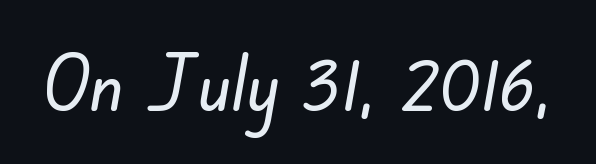
{"serif": "no", "width": "normal", "stroke_contrast": "low", "x_height": "small", "monospaced": "no", "underline": "no", "letter_spacing": "normal", "letter_spacing_em": 0.0, "glyph_px": 75}
